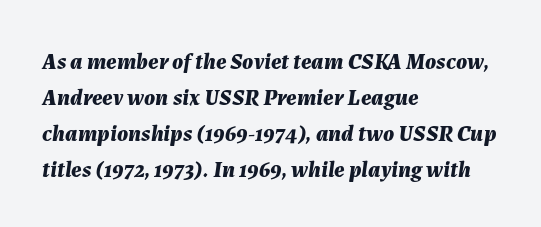
Inter-character spacing is left at the font's built-in metrics. An italicized treatment has been applied to the whole sample. Quick note: interline space is typical. The rendering anchors every line to the left-hand side.
